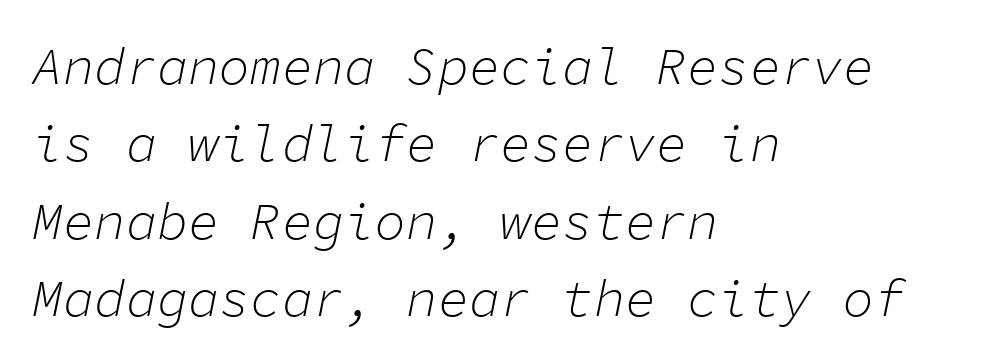
Do the characters align in a grid? Yes, the font is monospaced. The zone under the glyphs is completely vacant. The rendering applies a slant to the glyphs. Interline gaps are of average width in this sample. The lines in this sample share a left origin and differ only in where they stop. Vertical stems look standard width or narrower in stroke.
